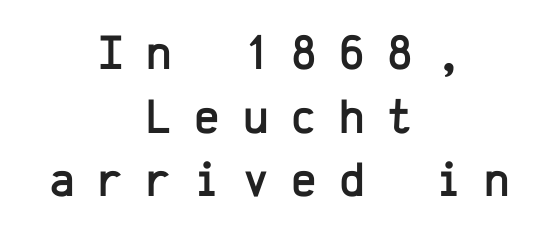
The image shows 49 px sans-serif type, upright, monospaced; set centered, normal line spacing (1.3x), unusually wide letter spacing (+0.46 em), not underlined; low stroke contrast and a medium x-height.
